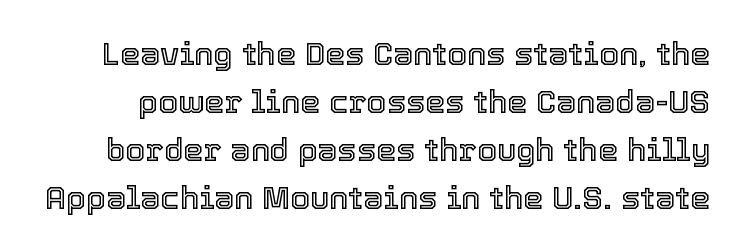
{"italic": "no", "width": "normal", "x_height": "medium", "monospaced": "no", "underline": "no", "line_spacing": "normal", "line_spacing_ratio": 1.5, "letter_spacing": "normal", "letter_spacing_em": 0.0, "glyph_px": 32}
